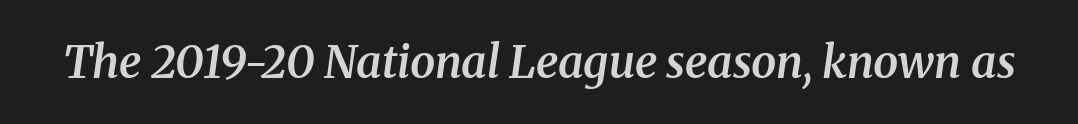
Q: Is the text bold? A: Semi-bold.
Q: Is the text italic (slanted)? A: Yes, it leans right by about 8 degrees.
Q: Is the typeface a serif or a sans-serif typeface? A: Serif.
Q: Is the text underlined? A: No.
Q: Is the spacing between letters normal or unusually wide? A: Normal.
Q: Width (condensed, normal, or wide)? A: Normal.
Q: Stroke contrast? A: Medium.
Q: x-height? A: Medium.
Q: Monospaced? A: No.
